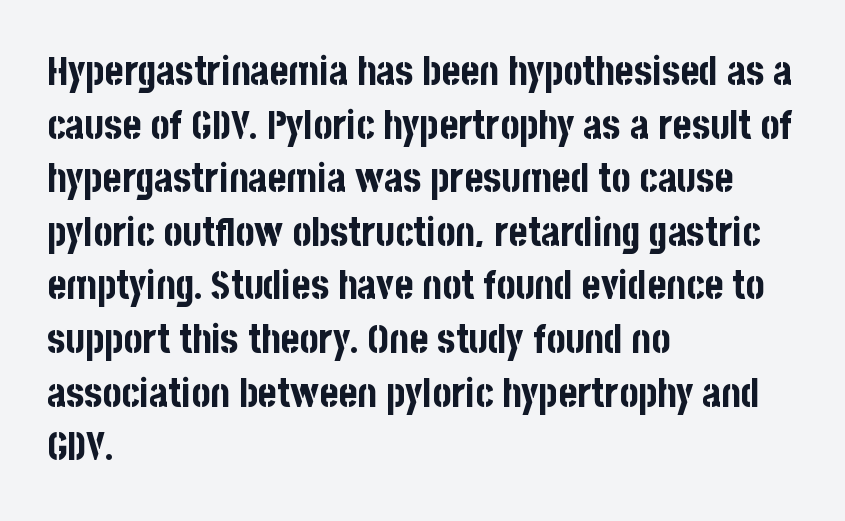
Q: Is the text bold? A: Yes.
Q: Is the text italic (slanted)? A: No, it is upright.
Q: Is the typeface a serif or a sans-serif typeface? A: Sans-serif.
Q: Is the text underlined? A: No.
Q: How is the paragraph aligned? A: Left-aligned.
Q: Is the spacing between letters normal or unusually wide? A: Normal.
Q: Is the spacing between lines tight, normal or loose? A: Normal.
Q: Width (condensed, normal, or wide)? A: Condensed.
Q: Stroke contrast? A: Low.
Q: x-height? A: Large.
Q: Monospaced? A: No.
